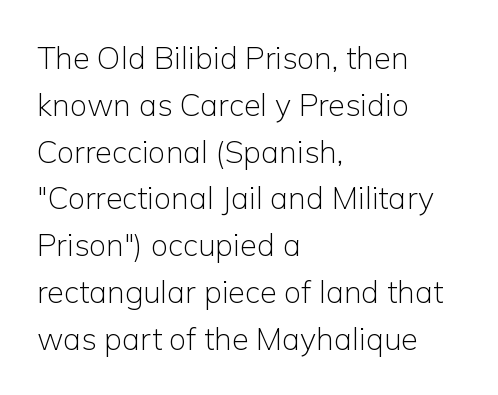
Q: Is the text bold? A: No.
Q: Is the text italic (slanted)? A: No, it is upright.
Q: Is the typeface a serif or a sans-serif typeface? A: Sans-serif.
Q: Is the text underlined? A: No.
Q: How is the paragraph aligned? A: Left-aligned.
Q: Is the spacing between letters normal or unusually wide? A: Normal.
Q: Is the spacing between lines tight, normal or loose? A: Normal.
Q: Width (condensed, normal, or wide)? A: Normal.
Q: Stroke contrast? A: Low.
Q: x-height? A: Medium.
Q: Monospaced? A: No.
